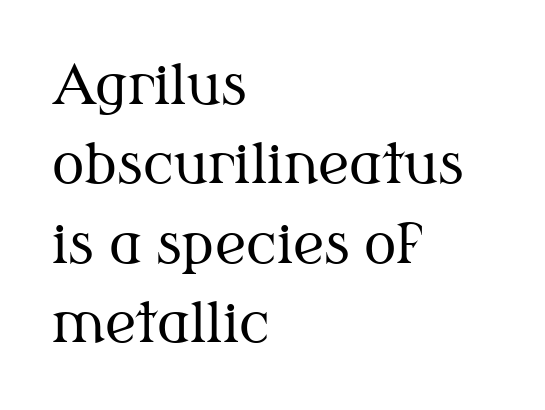
{"serif": "yes", "italic": "no", "bold": "no", "weight": "regular", "width": "normal", "stroke_contrast": "medium", "x_height": "medium", "monospaced": "no", "underline": "no", "align": "left", "line_spacing": "normal", "line_spacing_ratio": 1.47, "letter_spacing": "normal", "letter_spacing_em": 0.0, "glyph_px": 54}
